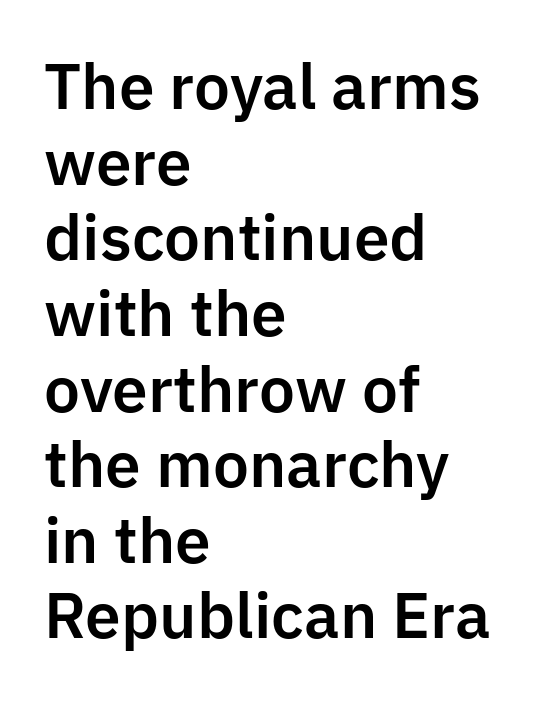
Q: Is the text italic (slanted)? A: No, it is upright.
Q: Is the typeface a serif or a sans-serif typeface? A: Sans-serif.
Q: Is the text underlined? A: No.
Q: How is the paragraph aligned? A: Left-aligned.
Q: Is the spacing between letters normal or unusually wide? A: Normal.
Q: Width (condensed, normal, or wide)? A: Normal.
Q: Stroke contrast? A: Low.
Q: x-height? A: Medium.
Q: Monospaced? A: No.
